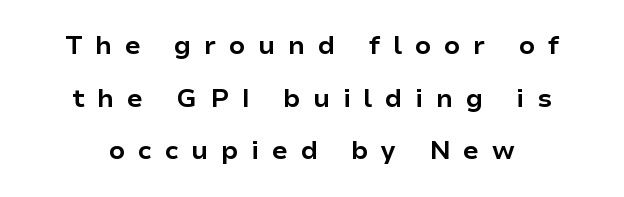
Q: Is the text bold? A: Yes.
Q: Is the text italic (slanted)? A: No, it is upright.
Q: Is the text underlined? A: No.
Q: How is the paragraph aligned? A: Centered.
Q: Is the spacing between letters normal or unusually wide? A: Unusually wide.
Q: Is the spacing between lines tight, normal or loose? A: Loose.
